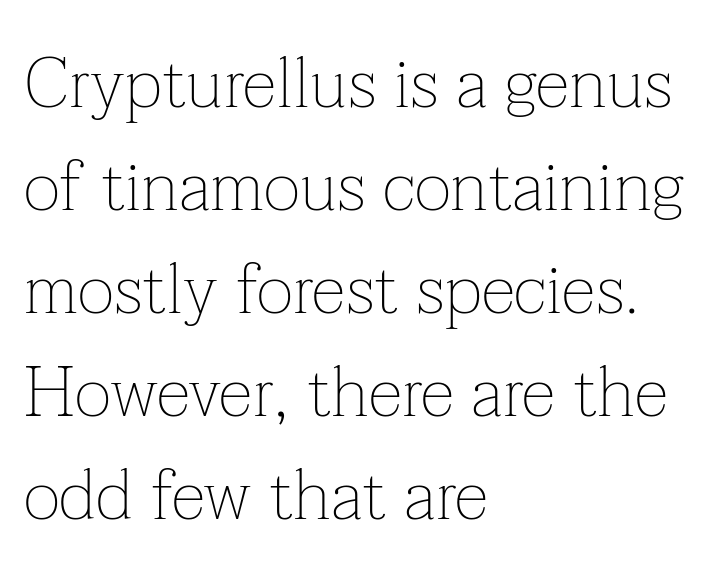
{"serif": "yes", "italic": "no", "bold": "no", "weight": "thin", "width": "normal", "stroke_contrast": "low", "x_height": "medium", "monospaced": "no", "underline": "no", "align": "left", "line_spacing": "normal", "line_spacing_ratio": 1.47, "letter_spacing": "normal", "letter_spacing_em": 0.0, "glyph_px": 70}
